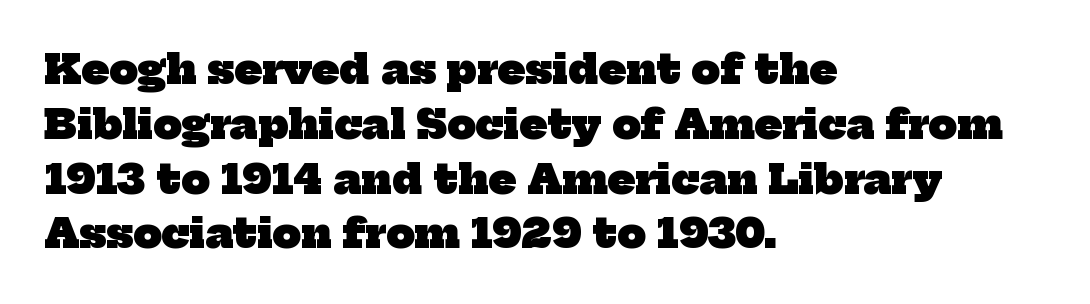
Look at the tracking — it's just the regular setting, nothing added. The face used here is proportionally spaced, like ordinary book or web type. Are there feet on the stems? There are — it's a serif. Nobody drew a line under any word here. These lines sit exactly where default settings would place them. Compared with a centered layout, this one pins lines to the left instead.
